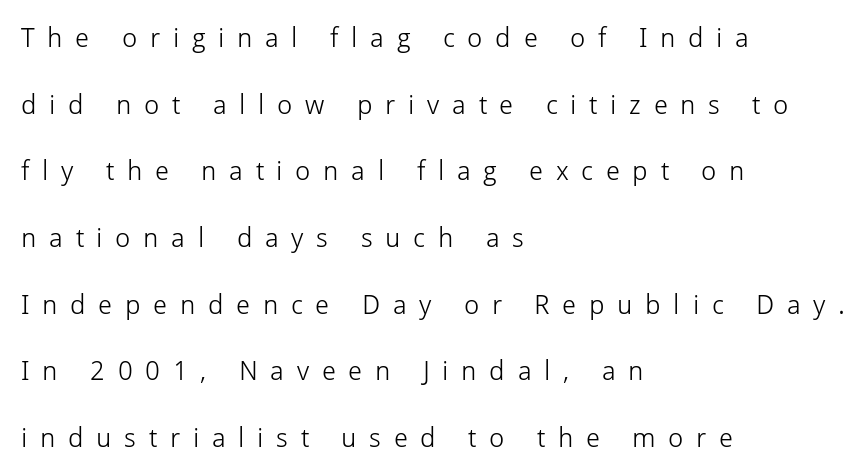
The image shows 27 px text type, upright; set left-aligned, loose line spacing (2.47x), unusually wide letter spacing (+0.47 em), not underlined.
